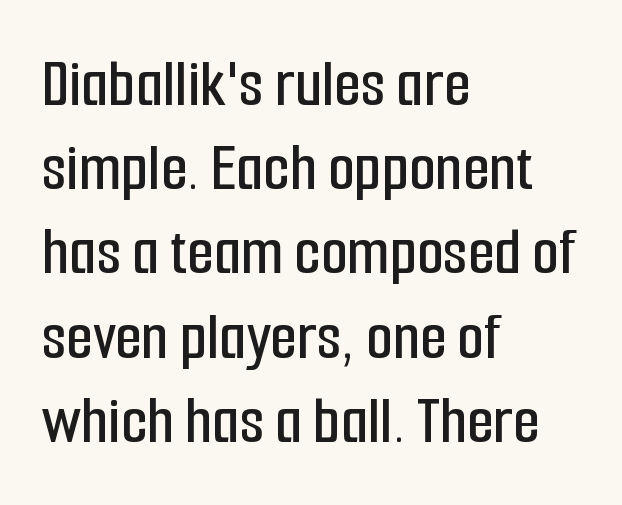
The image shows 69 px condensed sans-serif type, upright; set left-aligned, line spacing 1.22x, normal letter spacing, not underlined; low stroke contrast and a medium x-height.
